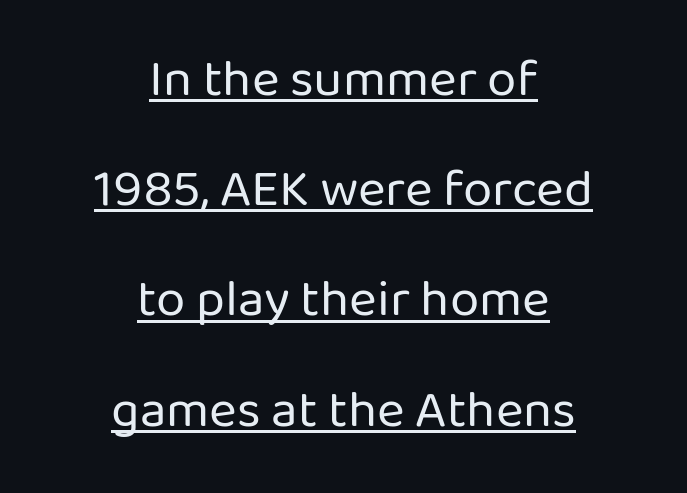
The image shows 53 px regular-weight sans-serif type, upright; set centered, loose line spacing (2.08x), normal letter spacing, underlined; low stroke contrast and a medium x-height.
